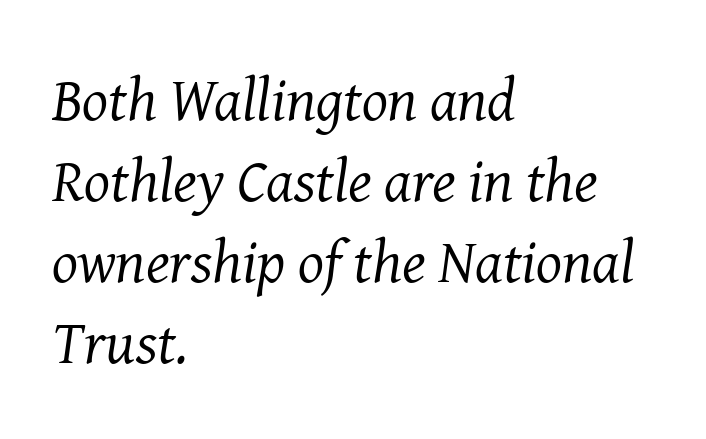
{"serif": "yes", "italic": "yes", "lean": "right", "slant_degrees": 8, "bold": "no", "weight": "regular", "width": "normal", "stroke_contrast": "medium", "x_height": "medium", "monospaced": "no", "underline": "no", "align": "left", "line_spacing": "normal", "line_spacing_ratio": 1.33, "letter_spacing": "normal", "letter_spacing_em": 0.0, "glyph_px": 61}
